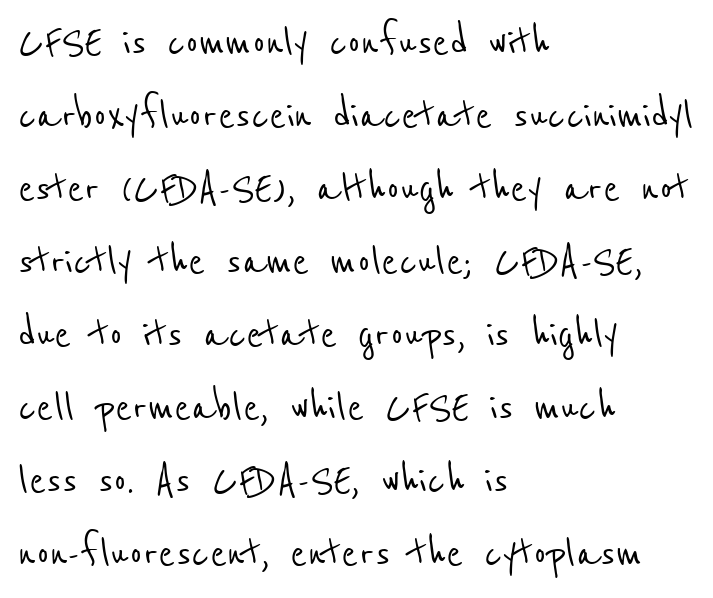
The image shows 50 px condensed sans-serif type; set left-aligned, normal line spacing (1.46x), normal letter spacing, not underlined; low stroke contrast and a medium x-height.
